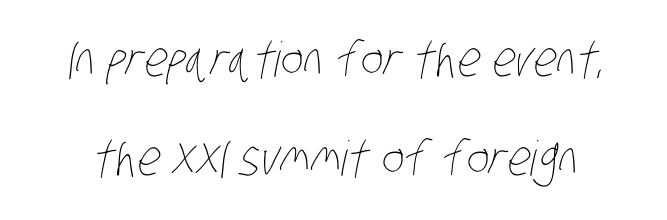
The image shows 48 px thin, condensed type; set loose line spacing (2.06x), normal letter spacing, not underlined; low stroke contrast and a large x-height.
